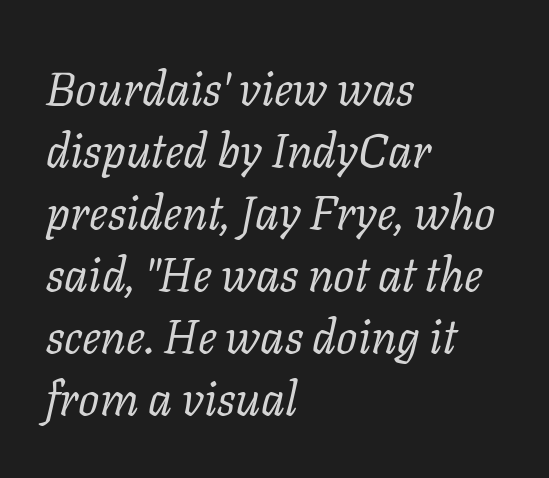
Q: Is the text bold? A: No.
Q: Is the text italic (slanted)? A: Yes, it leans right by about 11 degrees.
Q: Is the typeface a serif or a sans-serif typeface? A: Serif.
Q: Is the text underlined? A: No.
Q: How is the paragraph aligned? A: Left-aligned.
Q: Is the spacing between letters normal or unusually wide? A: Normal.
Q: Is the spacing between lines tight, normal or loose? A: Normal.
Q: Width (condensed, normal, or wide)? A: Normal.
Q: Stroke contrast? A: Low.
Q: x-height? A: Medium.
Q: Monospaced? A: No.
